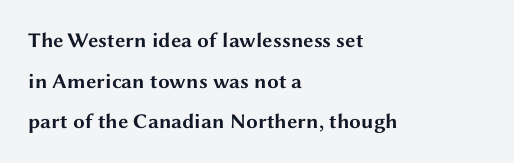
The image shows 21 px bold type, upright; set left-aligned, loose line spacing (1.94x), normal letter spacing, not underlined.
